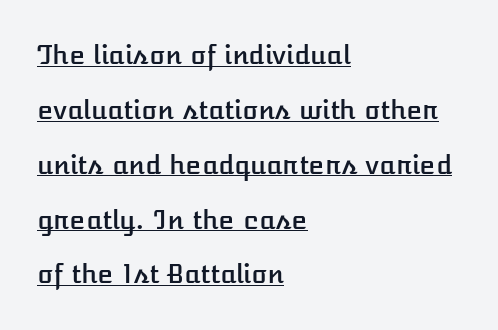
{"italic": "no", "underline": "yes", "align": "left", "line_spacing": "loose", "line_spacing_ratio": 2.11, "letter_spacing": "normal", "letter_spacing_em": 0.0, "glyph_px": 26}
